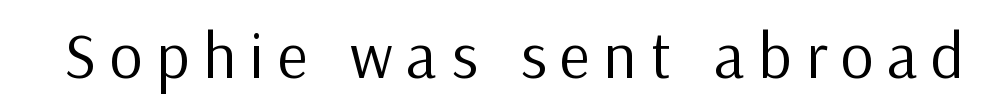
The image shows 65 px regular-weight sans-serif type, upright; set unusually wide letter spacing (+0.21 em), not underlined; low stroke contrast and a medium x-height.
